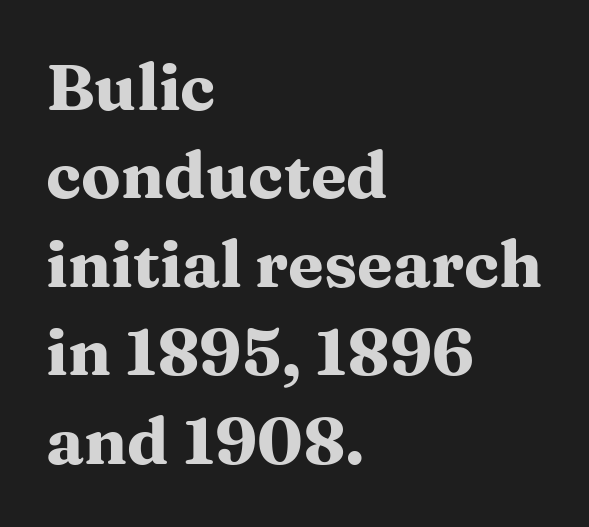
Q: Is the text bold? A: Yes.
Q: Is the text italic (slanted)? A: No, it is upright.
Q: Is the typeface a serif or a sans-serif typeface? A: Serif.
Q: Is the text underlined? A: No.
Q: How is the paragraph aligned? A: Left-aligned.
Q: Is the spacing between letters normal or unusually wide? A: Normal.
Q: Is the spacing between lines tight, normal or loose? A: Normal.
Q: Width (condensed, normal, or wide)? A: Wide.
Q: Stroke contrast? A: Medium.
Q: x-height? A: Medium.
Q: Monospaced? A: No.
